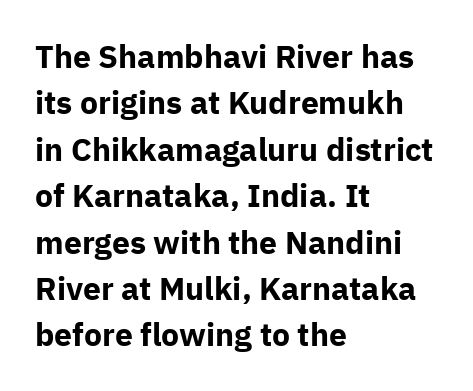
{"serif": "no", "italic": "no", "bold": "yes", "weight": "bold", "width": "normal", "stroke_contrast": "low", "x_height": "medium", "monospaced": "no", "underline": "no", "align": "left", "line_spacing": "normal", "line_spacing_ratio": 1.45, "letter_spacing": "normal", "letter_spacing_em": 0.0, "glyph_px": 32}
